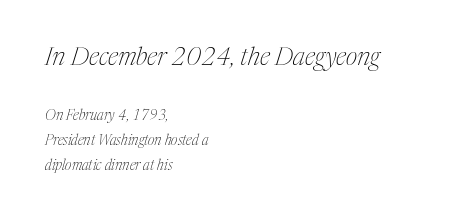
{"italic": "yes", "lean": "right", "slant_degrees": 17, "bold": "no", "underline": "no", "align": "left", "line_spacing_ratio": 1.77, "letter_spacing": "normal", "letter_spacing_em": 0.0, "larger_block": "first", "size_ratio": 1.79, "glyph_px": 25}
